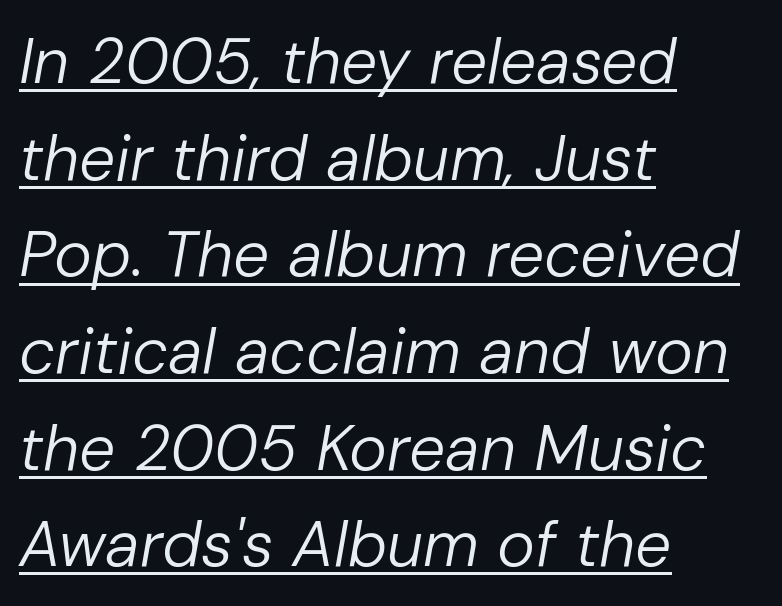
Q: Is the text bold? A: No.
Q: Is the text italic (slanted)? A: Yes, it leans right by about 10 degrees.
Q: Is the text underlined? A: Yes.
Q: How is the paragraph aligned? A: Left-aligned.
Q: Is the spacing between letters normal or unusually wide? A: Normal.
Q: Is the spacing between lines tight, normal or loose? A: Normal.
Q: Width (condensed, normal, or wide)? A: Normal.
Q: Stroke contrast? A: Low.
Q: x-height? A: Medium.
Q: Monospaced? A: No.
